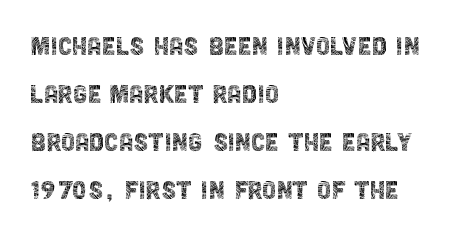
{"serif": "no", "italic": "no", "bold": "no", "weight": "thin", "width": "condensed", "x_height": "large", "monospaced": "no", "underline": "no", "align": "left", "line_spacing": "normal", "line_spacing_ratio": 1.5, "letter_spacing": "normal", "letter_spacing_em": 0.0, "glyph_px": 32}
